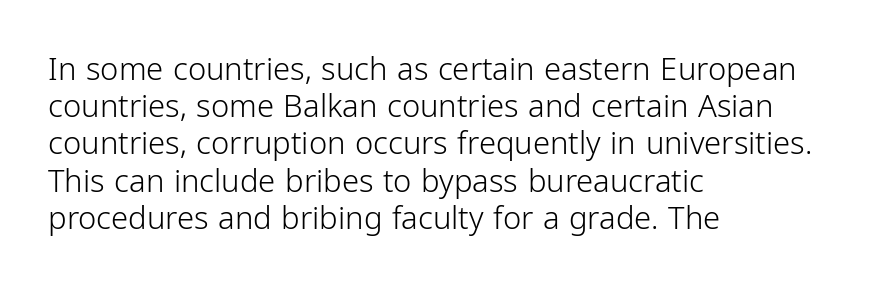
The image shows 31 px light, condensed sans-serif type, upright; set left-aligned, line spacing 1.2x, normal letter spacing, not underlined; low stroke contrast and a medium x-height.
